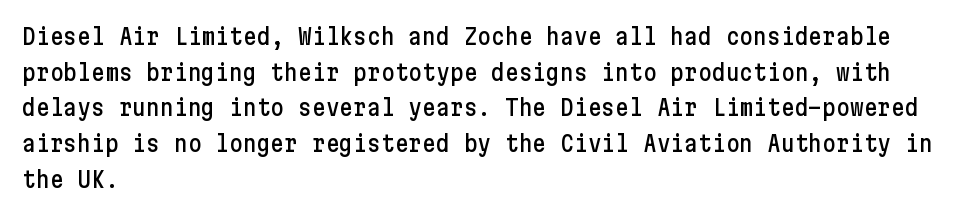
{"italic": "no", "underline": "no", "align": "left", "line_spacing": "normal", "line_spacing_ratio": 1.55, "letter_spacing": "normal", "letter_spacing_em": 0.0, "glyph_px": 23}
